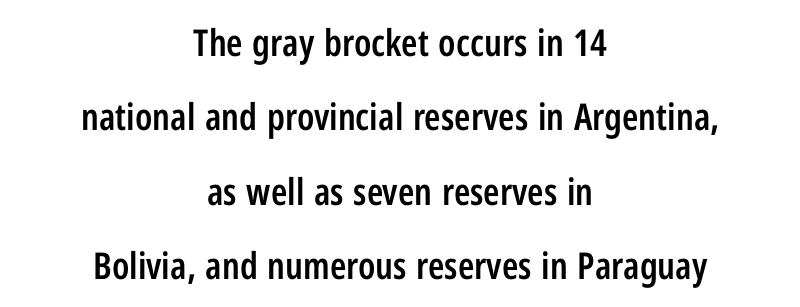
The image shows 37 px semibold, condensed sans-serif type, upright; set centered, loose line spacing (2.01x), normal letter spacing, not underlined; low stroke contrast and a medium x-height.
